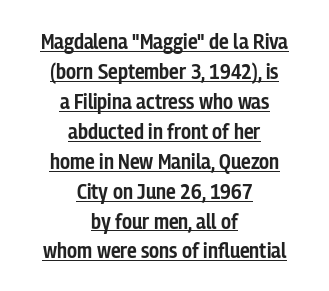
The image shows 22 px text type, upright; set centered, normal line spacing (1.36x), normal letter spacing, underlined.
